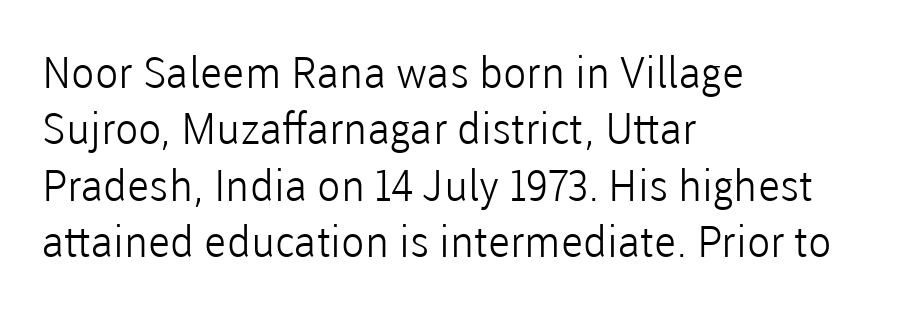
{"serif": "no", "italic": "no", "bold": "no", "weight": "light", "width": "normal", "stroke_contrast": "low", "x_height": "medium", "monospaced": "no", "underline": "no", "align": "left", "line_spacing": "normal", "line_spacing_ratio": 1.31, "letter_spacing": "normal", "letter_spacing_em": 0.0, "glyph_px": 43}
